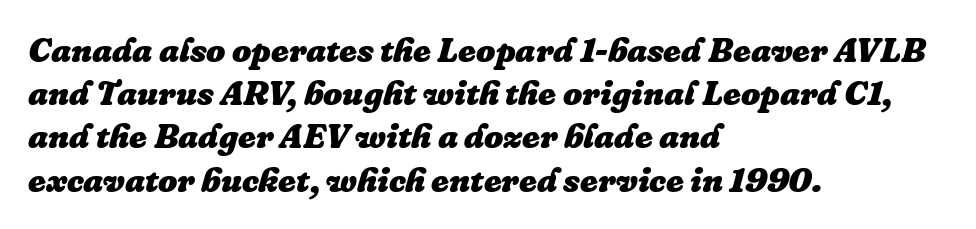
Q: Is the text bold? A: Yes.
Q: Is the text italic (slanted)? A: Yes, it leans right by about 16 degrees.
Q: Is the text underlined? A: No.
Q: How is the paragraph aligned? A: Left-aligned.
Q: Is the spacing between letters normal or unusually wide? A: Normal.
Q: Is the spacing between lines tight, normal or loose? A: Normal.
Q: Width (condensed, normal, or wide)? A: Normal.
Q: Stroke contrast? A: Low.
Q: x-height? A: Medium.
Q: Monospaced? A: No.
